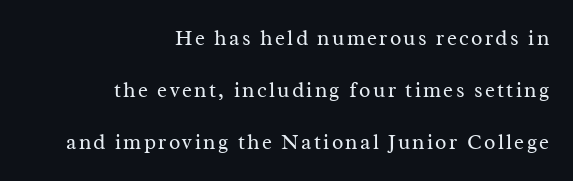
The image shows 21 px text type, upright; set right-aligned, loose line spacing (2.48x), not underlined.
